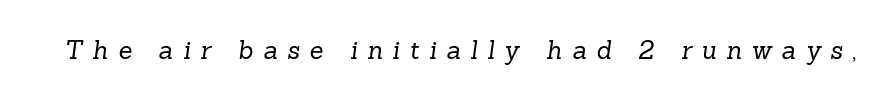
Q: Is the text bold? A: No.
Q: Is the text underlined? A: No.
Q: Is the spacing between letters normal or unusually wide? A: Unusually wide.
